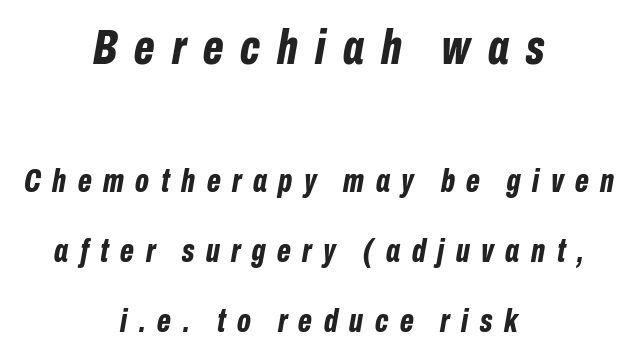
Compare the two chunks: the upper has the greater cap height. The passage shown is emphatically bold. Do the characters align in a grid? No, the font is proportional. This rendering features lettering with no underline. Regarding leading, the lines here are spaced well apart. Words appear elongated and porous because spacing is wide.
